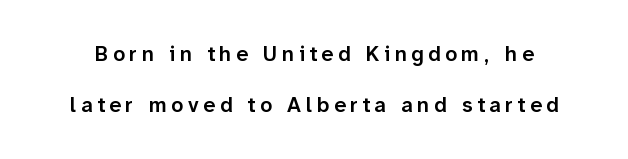
Q: Is the text bold? A: Semi-bold.
Q: Is the text italic (slanted)? A: No, it is upright.
Q: Is the text underlined? A: No.
Q: Is the spacing between letters normal or unusually wide? A: Unusually wide.
Q: Is the spacing between lines tight, normal or loose? A: Loose.
